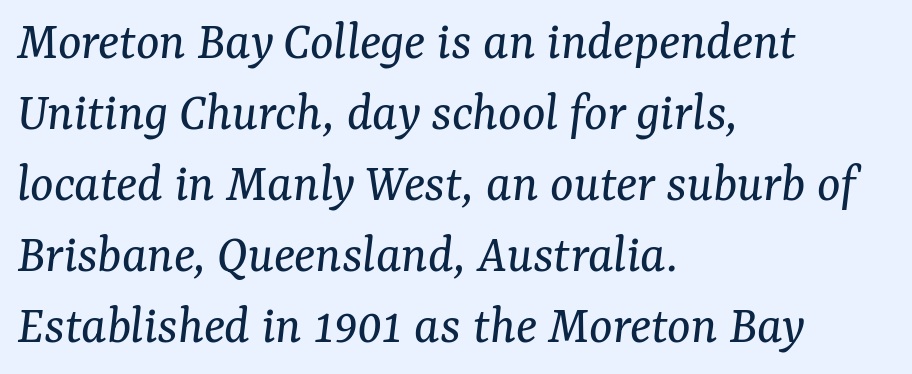
Q: Is the text bold? A: No.
Q: Is the text italic (slanted)? A: Yes, it leans right by about 7 degrees.
Q: Is the typeface a serif or a sans-serif typeface? A: Serif.
Q: Is the text underlined? A: No.
Q: How is the paragraph aligned? A: Left-aligned.
Q: Is the spacing between letters normal or unusually wide? A: Normal.
Q: Is the spacing between lines tight, normal or loose? A: Normal.
Q: Width (condensed, normal, or wide)? A: Normal.
Q: Stroke contrast? A: Medium.
Q: x-height? A: Medium.
Q: Monospaced? A: No.
